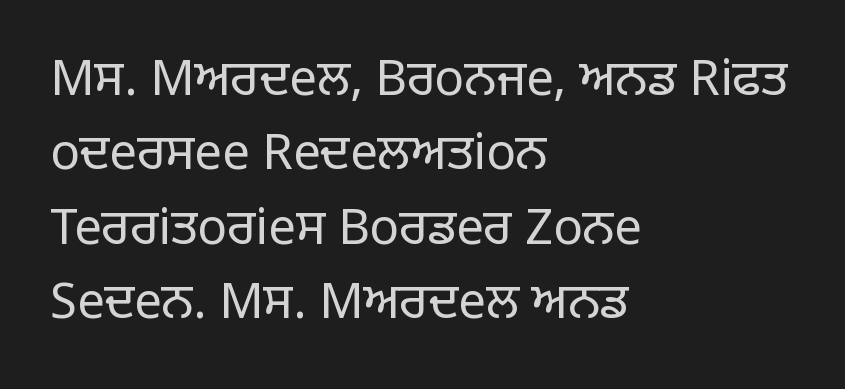
Ascenders rise straight up at ninety degrees. The designer went with a sans here, leaving each stem footless. Nothing heavy about these letters — not bold at all. The lines in this sample share a left origin and differ only in where they stop. These lines are rendered in a variable-pitch font. Is the letter spacing exaggerated? No — it looks like the ordinary default.
